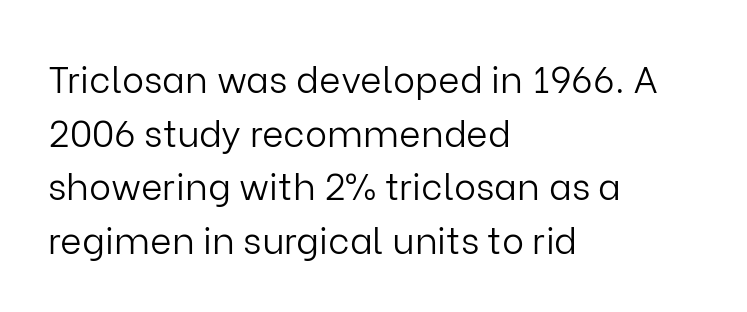
{"serif": "no", "italic": "no", "bold": "no", "weight": "light", "width": "normal", "stroke_contrast": "low", "x_height": "medium", "monospaced": "no", "underline": "no", "align": "left", "line_spacing": "normal", "line_spacing_ratio": 1.45, "letter_spacing": "normal", "letter_spacing_em": 0.0, "glyph_px": 37}
